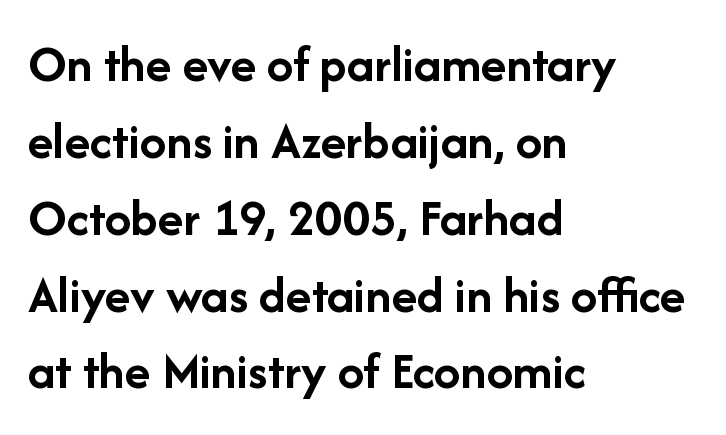
{"serif": "no", "italic": "no", "bold": "yes", "weight": "semibold", "width": "normal", "stroke_contrast": "low", "x_height": "medium", "monospaced": "no", "underline": "no", "align": "left", "line_spacing": "normal", "line_spacing_ratio": 1.45, "letter_spacing": "normal", "letter_spacing_em": 0.0, "glyph_px": 53}
